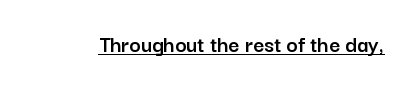
Default kerning and tracking; the words read as compact shapes. Notice how the stems are strictly vertical — no italics here. The glyphs are accompanied by a horizontal stroke just below them.
